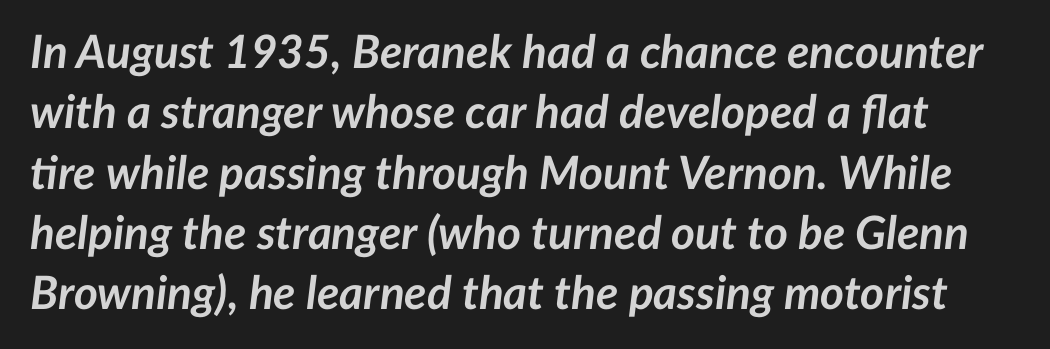
Q: Is the text bold? A: Yes.
Q: Is the text italic (slanted)? A: Yes, it leans right by about 7 degrees.
Q: Is the text underlined? A: No.
Q: Is the spacing between letters normal or unusually wide? A: Normal.
Q: Is the spacing between lines tight, normal or loose? A: Normal.
Q: Width (condensed, normal, or wide)? A: Normal.
Q: Stroke contrast? A: Low.
Q: x-height? A: Medium.
Q: Monospaced? A: No.
